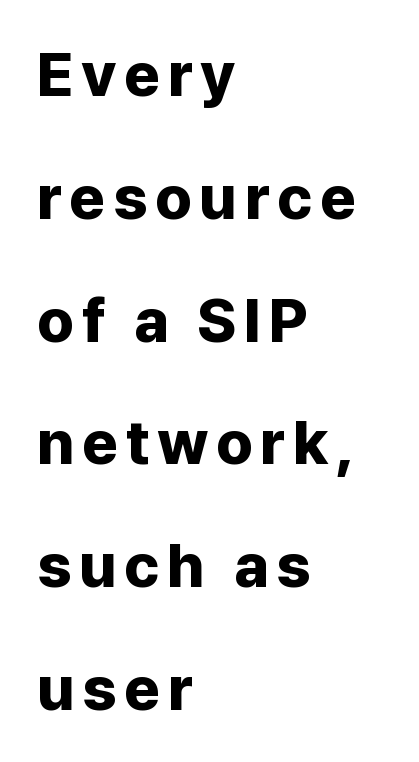
Honestly, there is no underline to notice here at all. Loosely led — the rows are spread out. Quick note: not italic, upright. These lines are set flush left with a ragged right edge. Heavy, bold letterforms. Grotesque or geometric, the face here clearly has no serifs.
